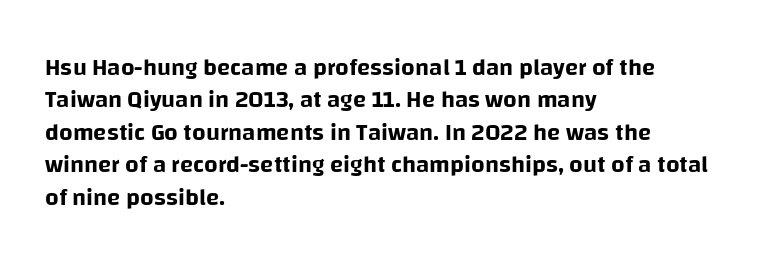
{"italic": "no", "underline": "no", "align": "left", "line_spacing": "normal", "line_spacing_ratio": 1.35, "letter_spacing": "normal", "letter_spacing_em": 0.0, "glyph_px": 24}
